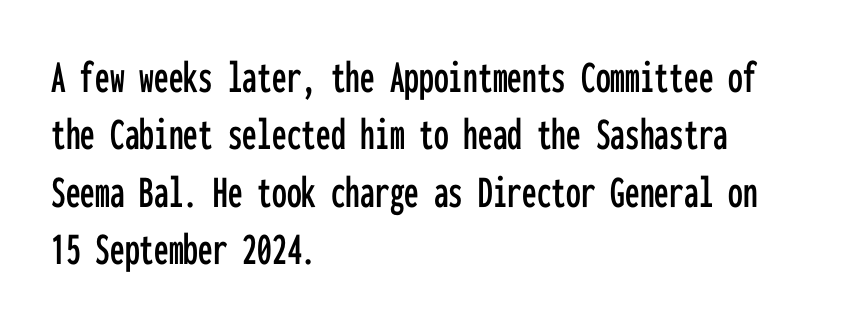
Q: Is the text italic (slanted)? A: No, it is upright.
Q: Is the typeface a serif or a sans-serif typeface? A: Sans-serif.
Q: Is the text underlined? A: No.
Q: How is the paragraph aligned? A: Left-aligned.
Q: Is the spacing between letters normal or unusually wide? A: Normal.
Q: Width (condensed, normal, or wide)? A: Condensed.
Q: Stroke contrast? A: Low.
Q: x-height? A: Medium.
Q: Monospaced? A: Yes.
